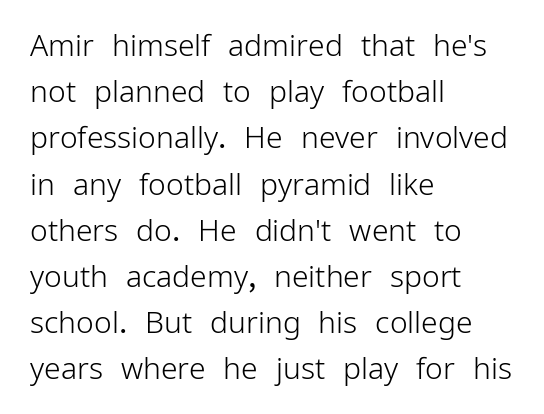
The image shows 30 px light sans-serif type, upright; set left-aligned, normal line spacing (1.54x), normal letter spacing, not underlined; low stroke contrast and a medium x-height.
